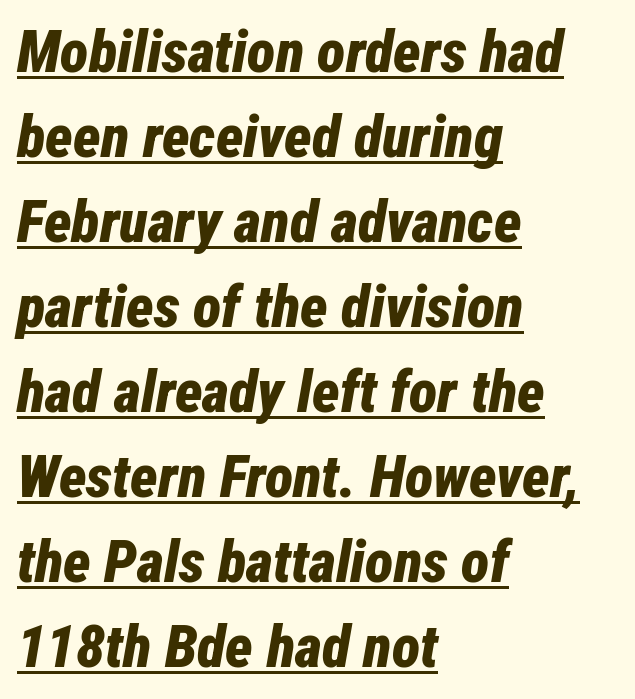
Characters follow at the spacing the type designer built in. Chunky letters — that's bold for sure. Vertically, the passage feels balanced, rows spaced as you'd expect. The lettering is marked with a stroke running underneath it.
